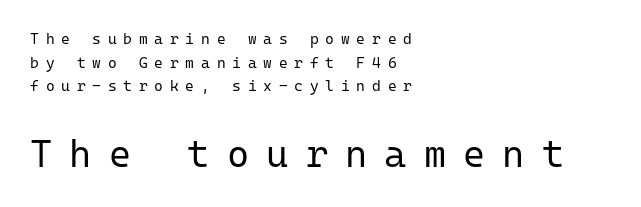
The face used here is monospaced, like something from a code editor. The letterforms stand isolated, each surrounded by extra space. Weight class: somewhere from thin through regular. Every character sits straight up, as roman type does. Decoration check: the copy has no underline.
